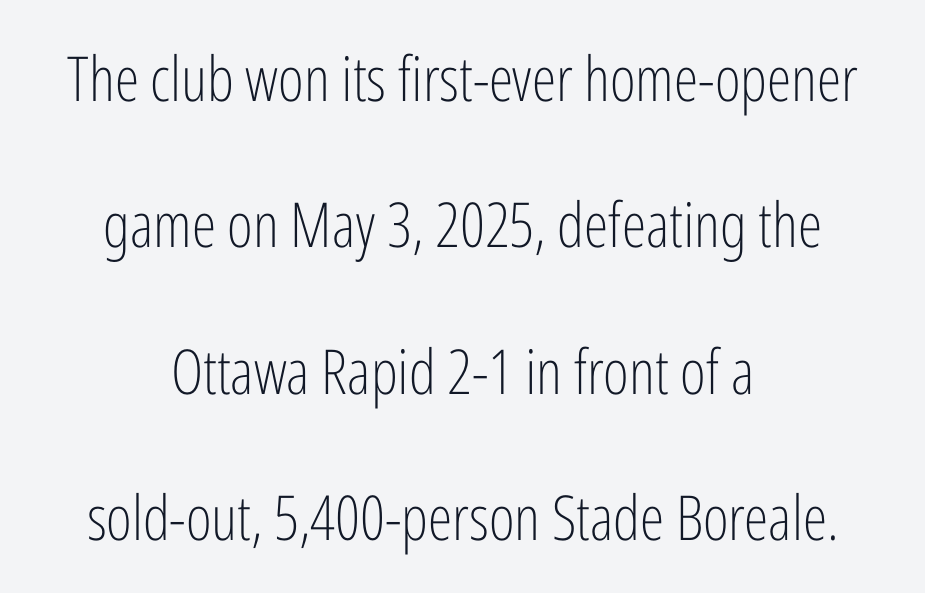
The image shows 62 px light, condensed sans-serif type, upright; set centered, loose line spacing (2.36x), normal letter spacing, not underlined; low stroke contrast and a medium x-height.
